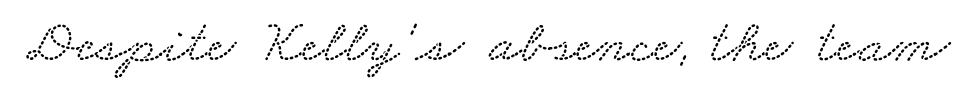
Compared with typical body copy, the letter spacing here is the same. The face used here is seriffed, in the tradition of book romans. The gap between lines stays unmarked. Is this a fixed-width face? No — the glyphs have proportional, varying widths.
